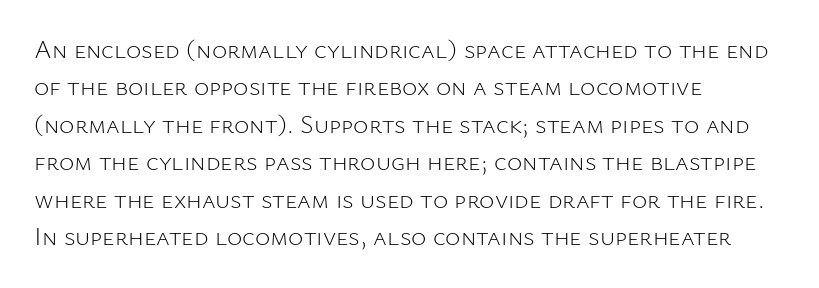
Q: Is the text bold? A: No.
Q: Is the text italic (slanted)? A: No, it is upright.
Q: Is the text underlined? A: No.
Q: How is the paragraph aligned? A: Left-aligned.
Q: Is the spacing between letters normal or unusually wide? A: Normal.
Q: Is the spacing between lines tight, normal or loose? A: Normal.
